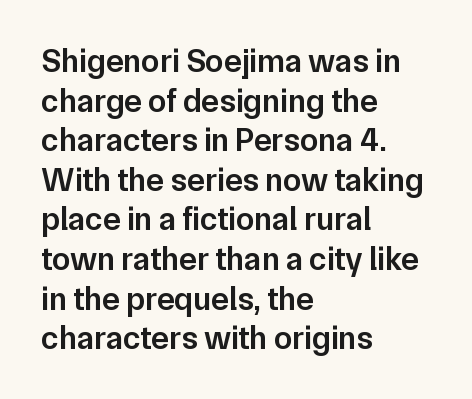
The image shows 33 px semibold sans-serif type, upright; set left-aligned, line spacing 1.2x, normal letter spacing, not underlined; low stroke contrast and a medium x-height.
